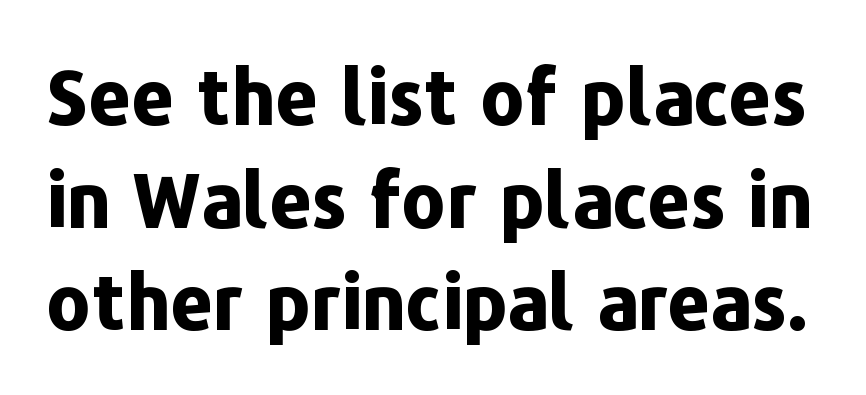
Only glyphs here, with clear space below each row. Weight check: bold — yes, fully. Every character sits straight up, as roman type does. In terms of letterspacing, this is plain default setting. Character widths vary here, with narrow letters taking less room than wide ones. The block of text has a typical density, with ordinary space between rows.
